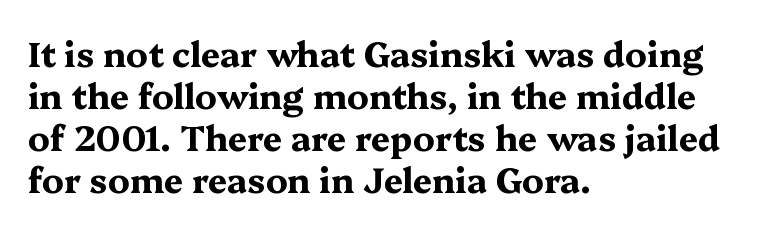
The image shows 34 px bold, wide serif type, upright; set left-aligned, line spacing 1.24x, normal letter spacing, not underlined; medium stroke contrast and a medium x-height.
